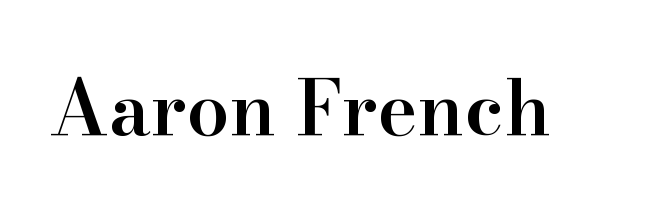
The face used here is a semibold: visibly heavier than regular, lighter than bold. Each word holds together tightly as a unit, with standard inter-letter gaps. Is this a fixed-width face? No — the glyphs have proportional, varying widths. A roman cut, with each character standing at attention. Observe the serifs anchoring each vertical stroke in this sample. This rendering features lettering with no underline.
